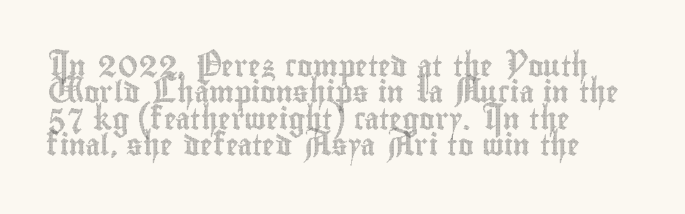
Q: Is the text italic (slanted)? A: No, it is upright.
Q: Is the text underlined? A: No.
Q: How is the paragraph aligned? A: Left-aligned.
Q: Is the spacing between letters normal or unusually wide? A: Normal.
Q: Is the spacing between lines tight, normal or loose? A: Normal.
